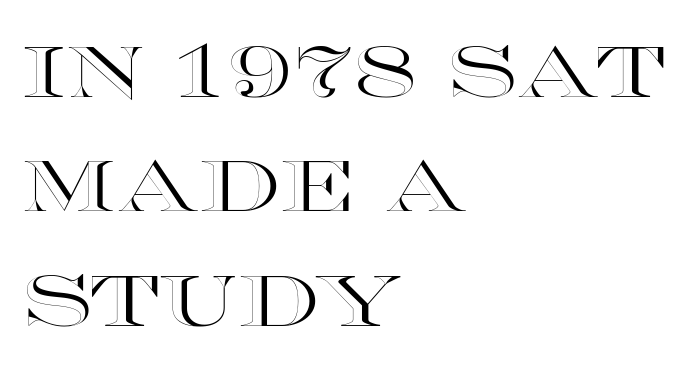
{"italic": "no", "width": "wide", "x_height": "large", "monospaced": "no", "underline": "no", "align": "left", "line_spacing": "normal", "line_spacing_ratio": 1.59, "letter_spacing": "normal", "letter_spacing_em": 0.0, "glyph_px": 72}
